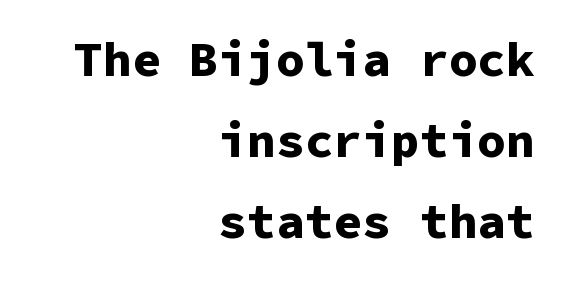
{"serif": "no", "italic": "no", "bold": "yes", "weight": "bold", "width": "normal", "stroke_contrast": "low", "x_height": "medium", "monospaced": "yes", "underline": "no", "align": "right", "line_spacing": "normal", "line_spacing_ratio": 1.69, "letter_spacing": "normal", "letter_spacing_em": 0.0, "glyph_px": 48}
